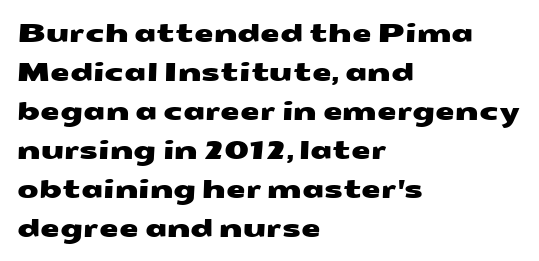
Nothing unusual about the tracking: characters are spaced as the font intends. The leading is moderate, giving the passage an even texture. Letters rest on an invisible, unmarked baseline. Leftover space on each line is placed entirely after the last word.
